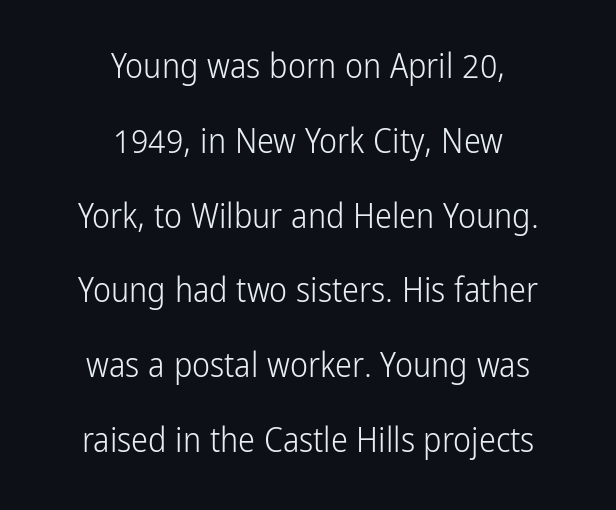
The image shows 34 px light, condensed sans-serif type, upright; set centered, loose line spacing (2.2x), normal letter spacing, not underlined; low stroke contrast and a medium x-height.
